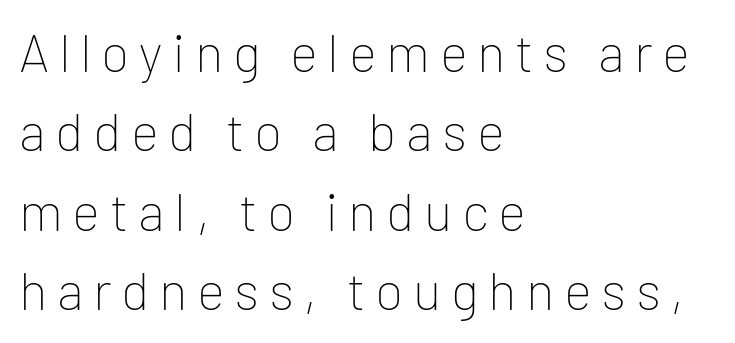
Decoration check: the copy has no underline. Each new line begins a customary step beneath the previous one. A roman cut, with each character standing at attention. Do the characters align in a grid? No, the font is proportional.
